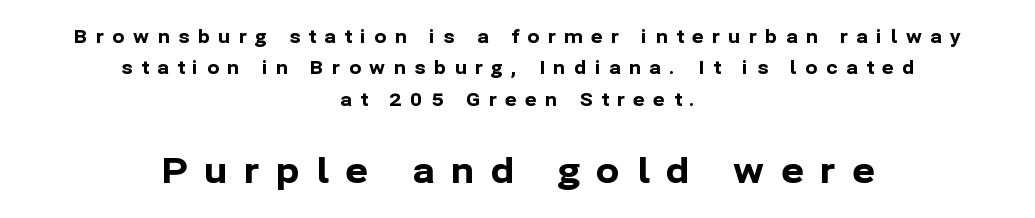
{"serif": "no", "italic": "no", "bold": "yes", "weight": "bold", "width": "normal", "stroke_contrast": "low", "x_height": "medium", "monospaced": "no", "underline": "no", "align": "center", "line_spacing_ratio": 1.75, "letter_spacing": "wide", "letter_spacing_em": 0.47, "larger_block": "second", "size_ratio": 1.94, "glyph_px": 35}
